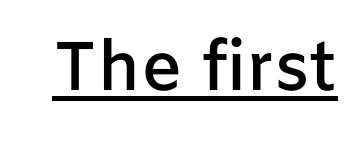
Q: Is the text bold? A: Semi-bold.
Q: Is the text italic (slanted)? A: No, it is upright.
Q: Is the typeface a serif or a sans-serif typeface? A: Sans-serif.
Q: Is the text underlined? A: Yes.
Q: Is the spacing between letters normal or unusually wide? A: Normal.
Q: Width (condensed, normal, or wide)? A: Normal.
Q: Stroke contrast? A: Low.
Q: x-height? A: Medium.
Q: Monospaced? A: No.
